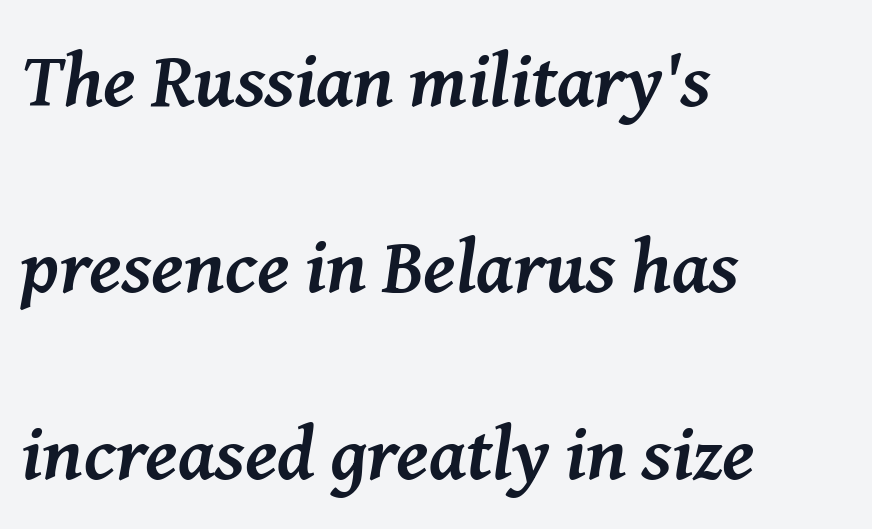
Q: Is the text bold? A: Yes.
Q: Is the text italic (slanted)? A: Yes, it leans right by about 8 degrees.
Q: Is the typeface a serif or a sans-serif typeface? A: Serif.
Q: Is the text underlined? A: No.
Q: How is the paragraph aligned? A: Left-aligned.
Q: Is the spacing between letters normal or unusually wide? A: Normal.
Q: Is the spacing between lines tight, normal or loose? A: Loose.
Q: Width (condensed, normal, or wide)? A: Normal.
Q: Stroke contrast? A: Medium.
Q: x-height? A: Medium.
Q: Monospaced? A: No.
